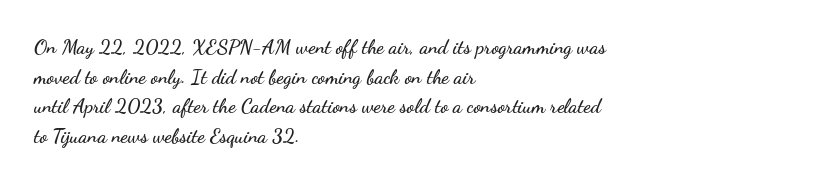
The words here are not underlined. Compared with typical paragraphs, the rows here are spaced about the same. Leftover space on each line is placed entirely after the last word. Students, note that the glyphs here touch the page at normal intervals.
